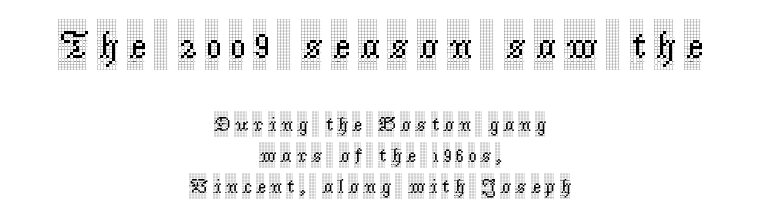
{"serif": "yes", "italic": "no", "width": "condensed", "x_height": "large", "monospaced": "no", "underline": "no", "align": "center", "line_spacing": "normal", "line_spacing_ratio": 1.56, "letter_spacing": "wide", "letter_spacing_em": 0.23, "larger_block": "first", "size_ratio": 1.95, "glyph_px": 39}
